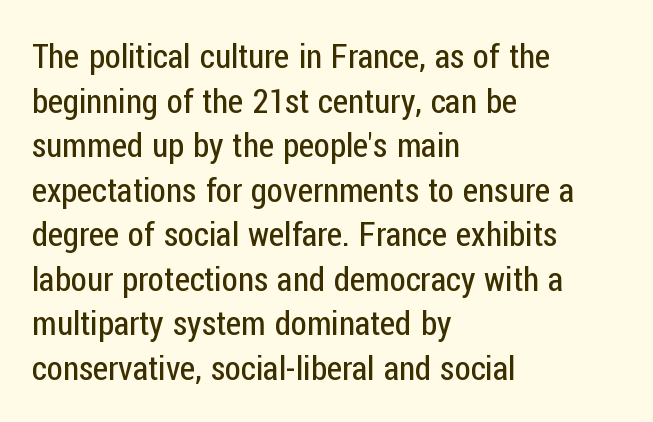
{"serif": "no", "italic": "no", "bold": "no", "weight": "regular", "width": "condensed", "stroke_contrast": "low", "x_height": "medium", "monospaced": "no", "underline": "no", "align": "left", "line_spacing": "normal", "line_spacing_ratio": 1.35, "letter_spacing": "normal", "letter_spacing_em": 0.0, "glyph_px": 33}
